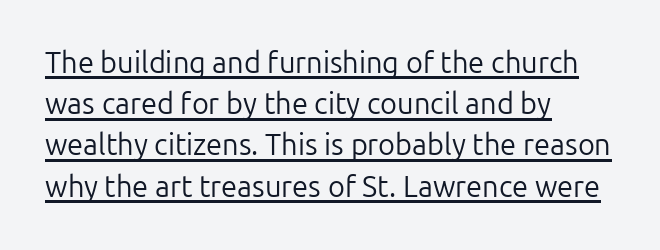
{"serif": "no", "italic": "no", "bold": "no", "weight": "regular", "width": "normal", "stroke_contrast": "low", "x_height": "medium", "monospaced": "no", "underline": "yes", "align": "left", "line_spacing": "normal", "line_spacing_ratio": 1.42, "letter_spacing": "normal", "letter_spacing_em": 0.0, "glyph_px": 29}
